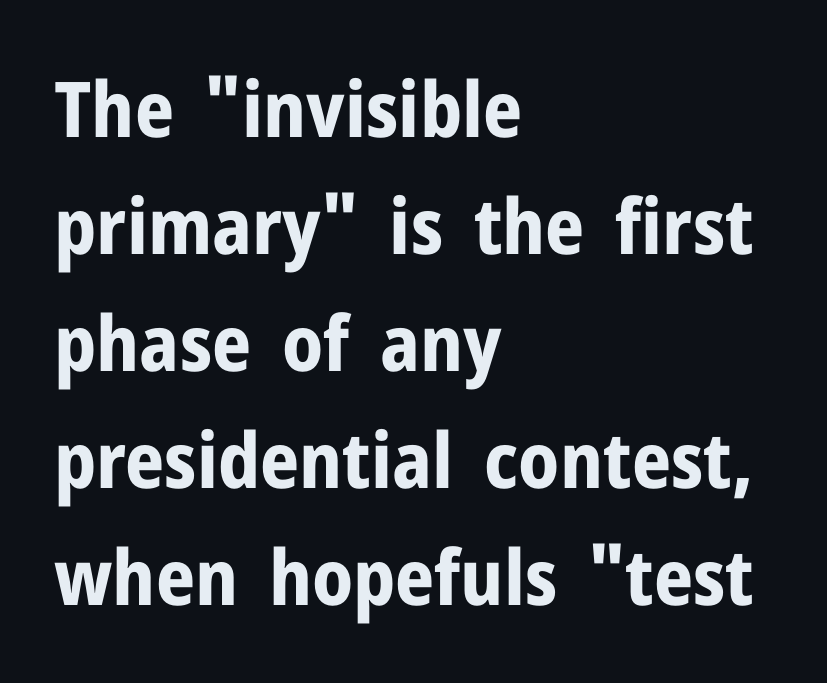
Q: Is the text bold? A: Yes.
Q: Is the text italic (slanted)? A: No, it is upright.
Q: Is the typeface a serif or a sans-serif typeface? A: Sans-serif.
Q: Is the text underlined? A: No.
Q: How is the paragraph aligned? A: Left-aligned.
Q: Is the spacing between letters normal or unusually wide? A: Normal.
Q: Is the spacing between lines tight, normal or loose? A: Normal.
Q: Width (condensed, normal, or wide)? A: Normal.
Q: Stroke contrast? A: Low.
Q: x-height? A: Medium.
Q: Monospaced? A: No.
